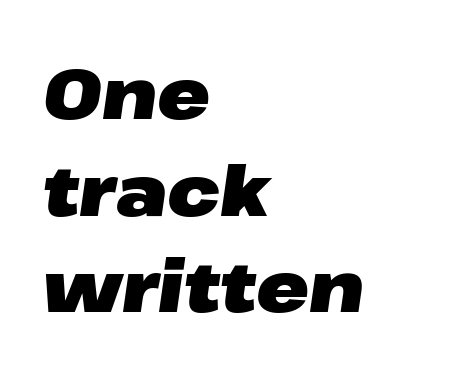
The image shows 71 px heavy, wide type, italic (leaning right); set left-aligned, normal line spacing (1.36x), normal letter spacing, not underlined; low stroke contrast and a medium x-height.
